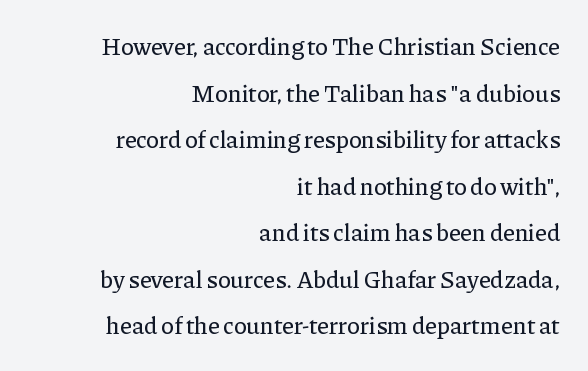
Q: Is the text italic (slanted)? A: No, it is upright.
Q: Is the text underlined? A: No.
Q: How is the paragraph aligned? A: Right-aligned.
Q: Is the spacing between letters normal or unusually wide? A: Normal.
Q: Is the spacing between lines tight, normal or loose? A: Loose.
